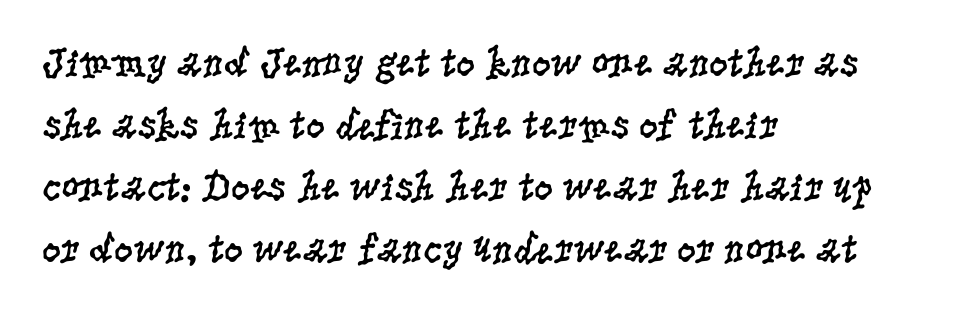
Q: Is the text bold? A: No.
Q: Is the typeface a serif or a sans-serif typeface? A: Serif.
Q: Is the text underlined? A: No.
Q: How is the paragraph aligned? A: Left-aligned.
Q: Is the spacing between letters normal or unusually wide? A: Normal.
Q: Is the spacing between lines tight, normal or loose? A: Normal.
Q: Width (condensed, normal, or wide)? A: Condensed.
Q: Stroke contrast? A: Low.
Q: x-height? A: Large.
Q: Monospaced? A: No.
